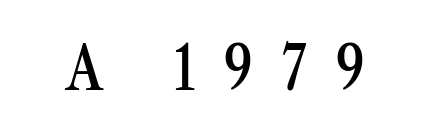
Q: Is the text italic (slanted)? A: No, it is upright.
Q: Is the typeface a serif or a sans-serif typeface? A: Serif.
Q: Is the text underlined? A: No.
Q: Is the spacing between letters normal or unusually wide? A: Unusually wide.
Q: Width (condensed, normal, or wide)? A: Condensed.
Q: Stroke contrast? A: Medium.
Q: x-height? A: Medium.
Q: Monospaced? A: No.
